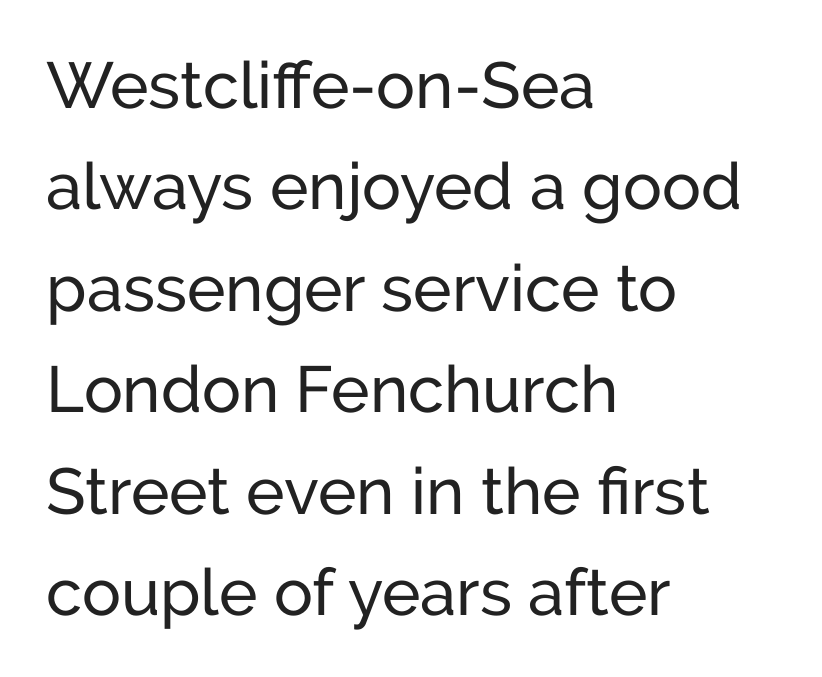
The image shows 65 px sans-serif type, upright; set left-aligned, normal line spacing (1.56x), normal letter spacing, not underlined; low stroke contrast and a medium x-height.
